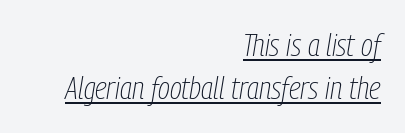
{"italic": "yes", "lean": "right", "slant_degrees": 9, "bold": "no", "weight": "thin", "width": "condensed", "stroke_contrast": "low", "x_height": "medium", "monospaced": "no", "underline": "yes", "align": "right", "line_spacing": "normal", "line_spacing_ratio": 1.35, "letter_spacing": "normal", "letter_spacing_em": 0.0, "glyph_px": 32}
